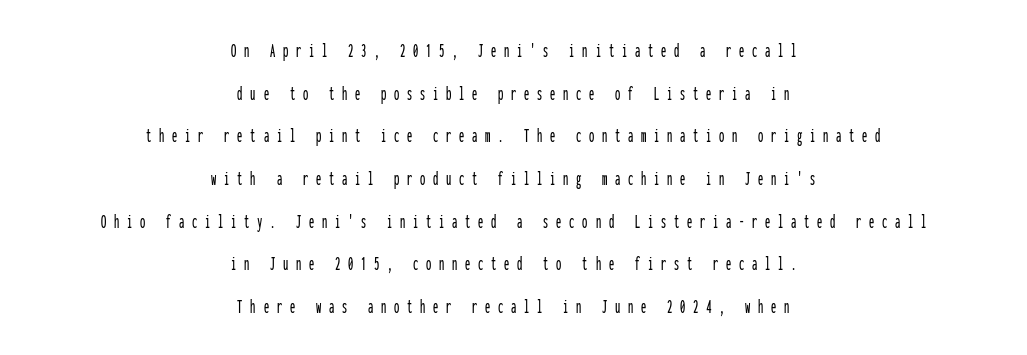
The tracking jumps out immediately: characters are airy and widely separated. How would I describe the line gaps? Wide and relaxed. If you folded the block vertically in half, each line would mirror itself in length. Quick note: not italic, upright.
